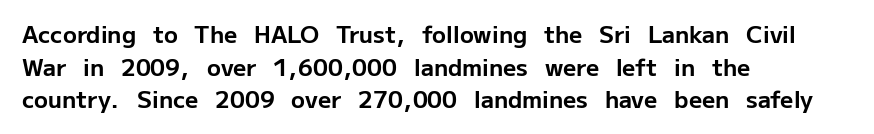
The image shows 23 px bold type, upright; set left-aligned, normal line spacing (1.42x), normal letter spacing, not underlined.
